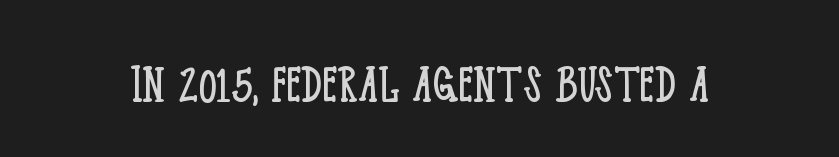
Q: Is the text bold? A: No.
Q: Is the text italic (slanted)? A: No, it is upright.
Q: Is the typeface a serif or a sans-serif typeface? A: Serif.
Q: Is the text underlined? A: No.
Q: Is the spacing between letters normal or unusually wide? A: Normal.
Q: Width (condensed, normal, or wide)? A: Condensed.
Q: Stroke contrast? A: Low.
Q: x-height? A: Large.
Q: Monospaced? A: No.
